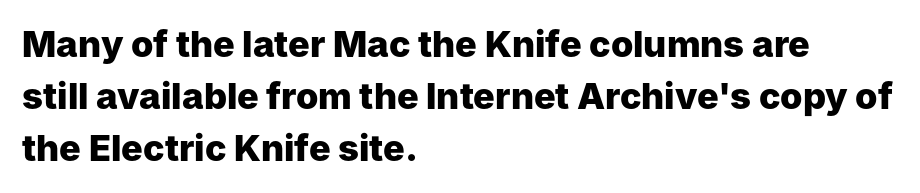
{"serif": "no", "italic": "no", "bold": "yes", "weight": "heavy", "width": "normal", "stroke_contrast": "low", "x_height": "medium", "monospaced": "no", "underline": "no", "align": "left", "line_spacing": "normal", "line_spacing_ratio": 1.45, "letter_spacing": "normal", "letter_spacing_em": 0.0, "glyph_px": 36}
